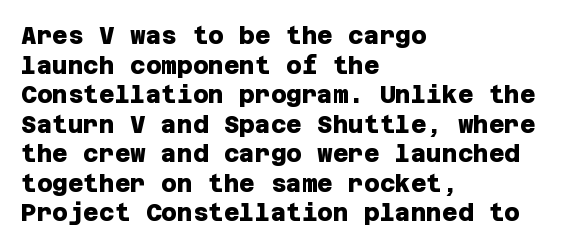
A classic flush-left, rag-right setting is used for this passage. You could call the tracking neutral — neither tight nor loose. The space directly below the letters is spotless. Weight check: bold — yes, fully.
